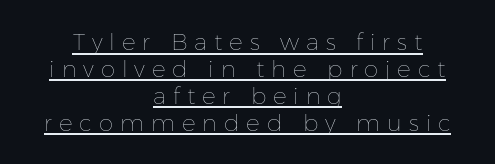
These lines were composed using upright roman letters. The typesetting does not lean heavy: it is not bold. Does the copy run flush right? No — it is centered line by line. Glance below the letters and you will spot a drawn line.
